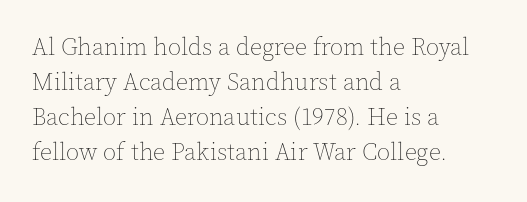
Q: Is the text bold? A: No.
Q: Is the text italic (slanted)? A: No, it is upright.
Q: Is the text underlined? A: No.
Q: How is the paragraph aligned? A: Left-aligned.
Q: Is the spacing between letters normal or unusually wide? A: Normal.
Q: Is the spacing between lines tight, normal or loose? A: Normal.
